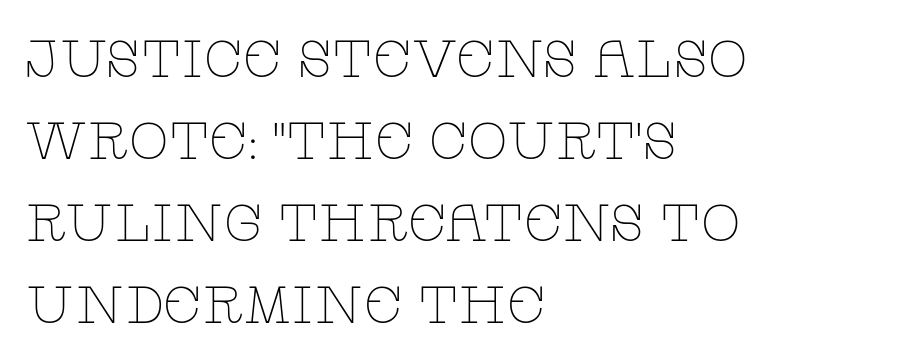
{"serif": "yes", "italic": "no", "bold": "no", "weight": "thin", "width": "wide", "stroke_contrast": "low", "x_height": "large", "monospaced": "no", "underline": "no", "align": "left", "line_spacing": "normal", "line_spacing_ratio": 1.58, "letter_spacing": "normal", "letter_spacing_em": 0.0, "glyph_px": 52}
